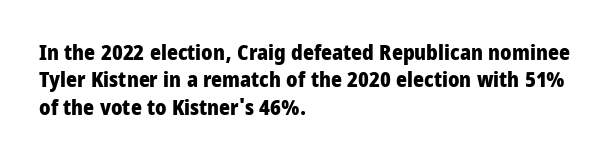
The rendering anchors every line to the left-hand side. This is the regular roman posture of the typeface. A normal amount of white space separates one row of letters from the next. The face used here is rendered with its standard letterfit. A clean baseline with only descenders dipping below it. The sample has been set heavy, in full bold.
